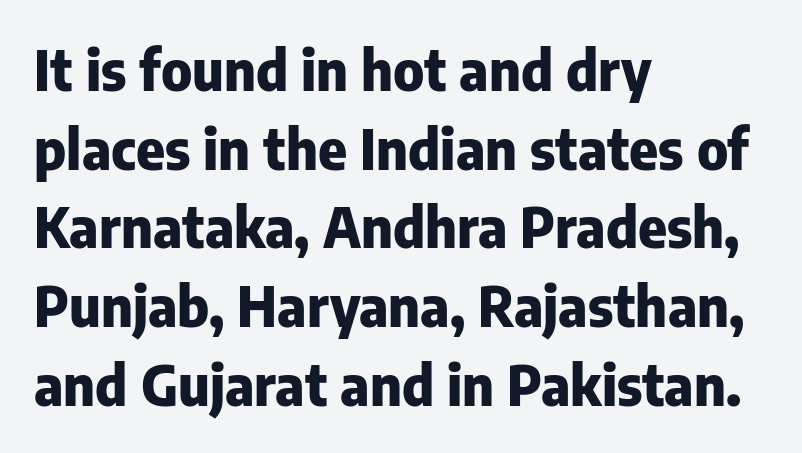
Q: Is the text bold? A: Yes.
Q: Is the text italic (slanted)? A: No, it is upright.
Q: Is the typeface a serif or a sans-serif typeface? A: Sans-serif.
Q: Is the text underlined? A: No.
Q: How is the paragraph aligned? A: Left-aligned.
Q: Is the spacing between letters normal or unusually wide? A: Normal.
Q: Is the spacing between lines tight, normal or loose? A: Normal.
Q: Width (condensed, normal, or wide)? A: Normal.
Q: Stroke contrast? A: Low.
Q: x-height? A: Medium.
Q: Monospaced? A: No.
